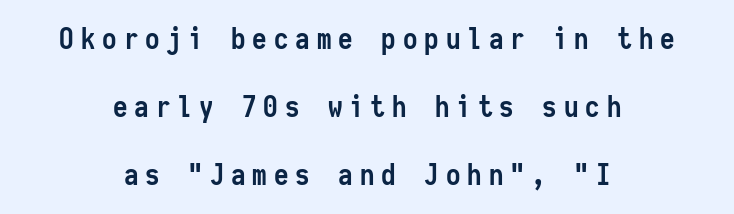
Q: Is the text bold? A: Yes.
Q: Is the text italic (slanted)? A: No, it is upright.
Q: Is the typeface a serif or a sans-serif typeface? A: Sans-serif.
Q: Is the text underlined? A: No.
Q: How is the paragraph aligned? A: Centered.
Q: Is the spacing between letters normal or unusually wide? A: Unusually wide.
Q: Is the spacing between lines tight, normal or loose? A: Loose.
Q: Width (condensed, normal, or wide)? A: Condensed.
Q: Stroke contrast? A: Low.
Q: x-height? A: Medium.
Q: Monospaced? A: Yes.
